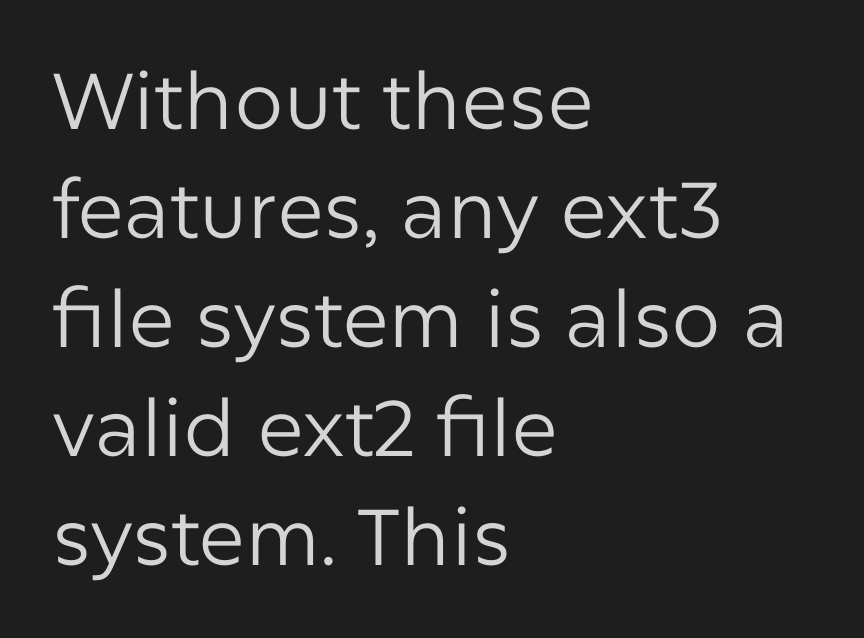
Counters stay open thanks to moderate or lighter strokes. The ragged edge is on the right, which tells us the setting is flush left. A sans-serif font was chosen for this passage. This sample uses plain, unmodified letter spacing. Every character sits straight up, as roman type does.
